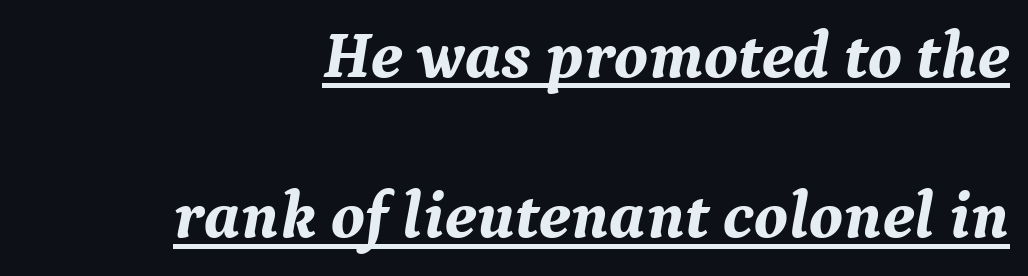
{"serif": "yes", "italic": "yes", "lean": "right", "slant_degrees": 9, "bold": "yes", "weight": "bold", "width": "normal", "stroke_contrast": "medium", "x_height": "medium", "monospaced": "no", "underline": "yes", "align": "right", "line_spacing": "loose", "line_spacing_ratio": 2.39, "letter_spacing": "normal", "letter_spacing_em": 0.0, "glyph_px": 67}
